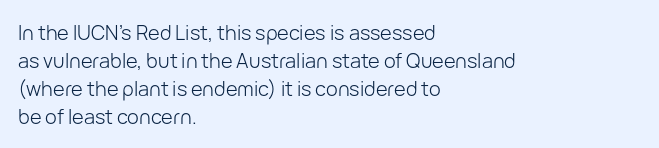
The image shows 20 px text type, upright; set left-aligned, normal line spacing (1.4x), normal letter spacing, not underlined.
